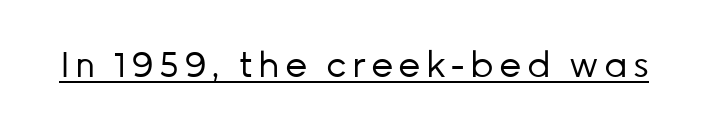
Q: Is the text bold? A: No.
Q: Is the text italic (slanted)? A: No, it is upright.
Q: Is the typeface a serif or a sans-serif typeface? A: Sans-serif.
Q: Is the text underlined? A: Yes.
Q: Width (condensed, normal, or wide)? A: Normal.
Q: Stroke contrast? A: Low.
Q: x-height? A: Medium.
Q: Monospaced? A: No.
